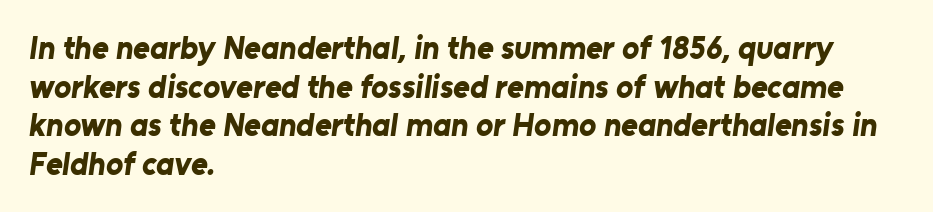
Nothing sits at the stroke ends, so this counts as sans-serif. Characters follow at the spacing the type designer built in. The passage shown is typed in a proportional face where columns would drift. Weight check: bold — yes, fully. Honestly, there is no underline to notice here at all.
